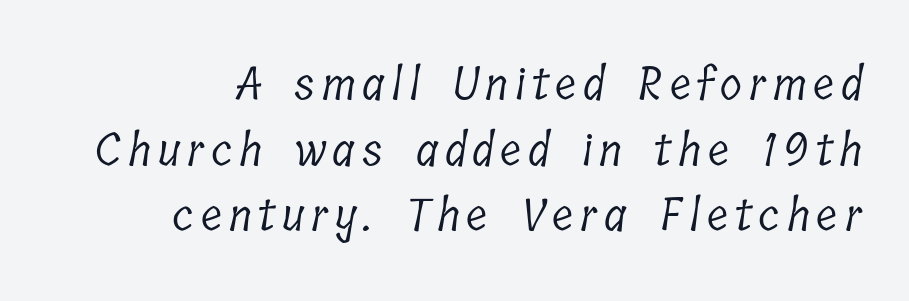
{"serif": "yes", "bold": "no", "weight": "light", "width": "condensed", "stroke_contrast": "low", "x_height": "medium", "monospaced": "no", "underline": "no", "align": "right", "line_spacing": "normal", "line_spacing_ratio": 1.46, "glyph_px": 45}
